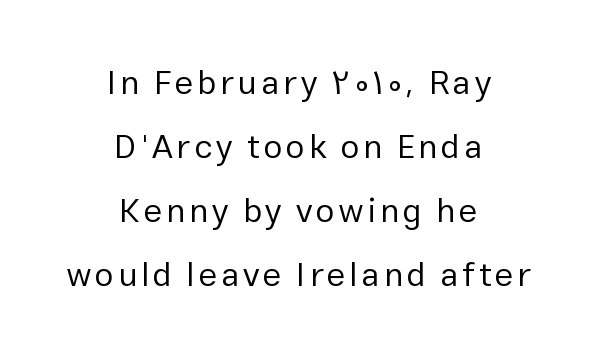
Q: Is the text bold? A: No.
Q: Is the text italic (slanted)? A: No, it is upright.
Q: Is the typeface a serif or a sans-serif typeface? A: Sans-serif.
Q: Is the text underlined? A: No.
Q: How is the paragraph aligned? A: Centered.
Q: Width (condensed, normal, or wide)? A: Normal.
Q: Stroke contrast? A: Low.
Q: x-height? A: Medium.
Q: Monospaced? A: No.
